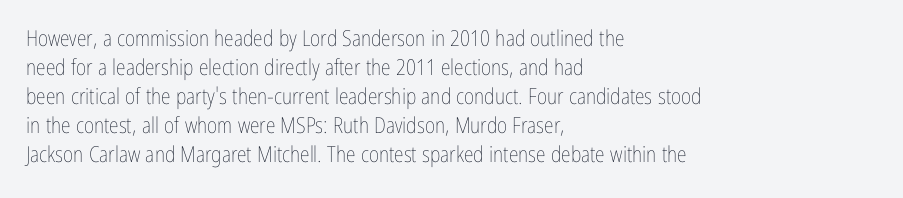
{"italic": "no", "bold": "no", "underline": "no", "align": "left", "line_spacing": "normal", "line_spacing_ratio": 1.32, "letter_spacing": "normal", "letter_spacing_em": 0.0, "glyph_px": 22}
